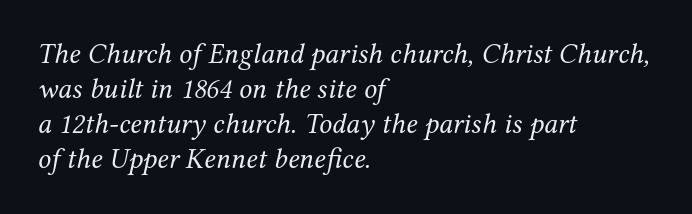
Do the characters align in a grid? No, the font is proportional. In terms of letterspacing, this is plain default setting. Counters stay open thanks to moderate or lighter strokes. You can tell it's italic because the verticals aren't actually vertical. Bare-footed words on every line.
